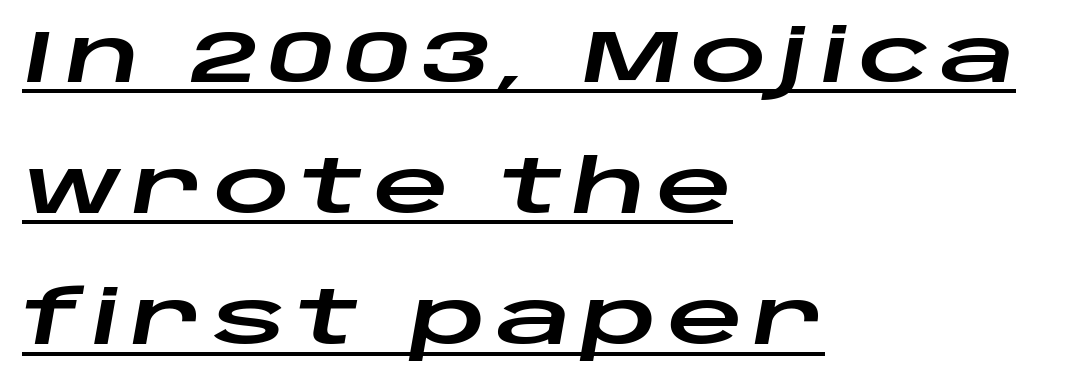
The image shows 75 px wide type, italic (leaning right); set left-aligned, line spacing 1.75x, underlined; low stroke contrast and a large x-height.
